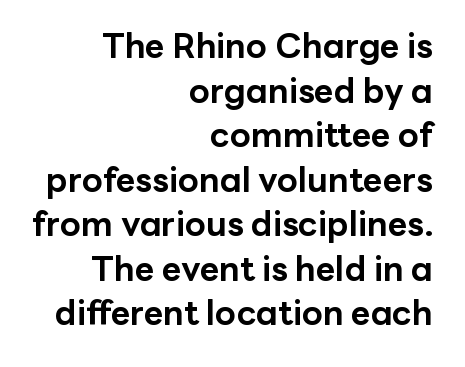
{"serif": "no", "italic": "no", "bold": "yes", "weight": "bold", "width": "normal", "stroke_contrast": "low", "x_height": "medium", "monospaced": "no", "underline": "no", "align": "right", "line_spacing": "normal", "line_spacing_ratio": 1.31, "letter_spacing": "normal", "letter_spacing_em": 0.0, "glyph_px": 34}
